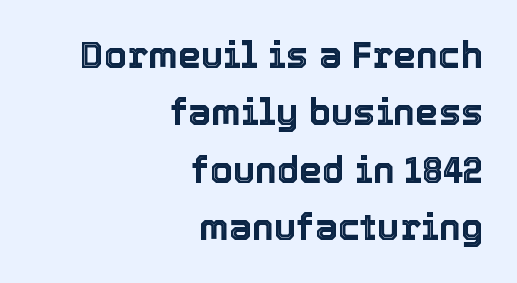
{"italic": "no", "width": "normal", "x_height": "medium", "monospaced": "no", "underline": "no", "align": "right", "line_spacing": "normal", "line_spacing_ratio": 1.55, "letter_spacing": "normal", "letter_spacing_em": 0.0, "glyph_px": 37}
